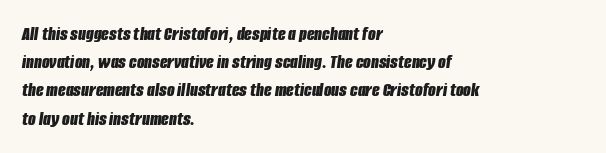
{"italic": "yes", "lean": "right", "slant_degrees": 8, "bold": "yes", "underline": "no", "align": "left", "line_spacing": "normal", "line_spacing_ratio": 1.41, "letter_spacing": "normal", "letter_spacing_em": 0.0, "glyph_px": 20}
